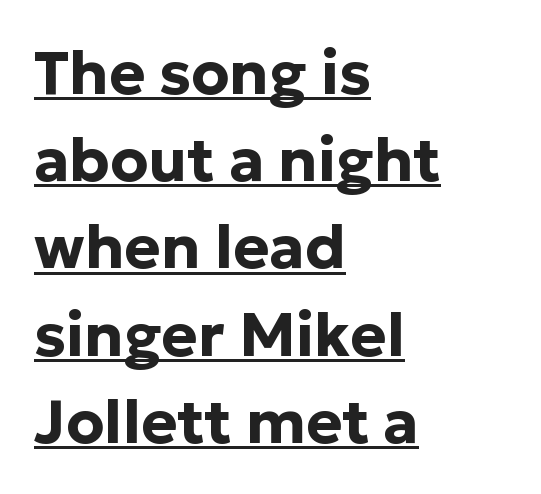
{"serif": "no", "italic": "no", "bold": "yes", "weight": "bold", "width": "normal", "stroke_contrast": "low", "x_height": "medium", "monospaced": "no", "underline": "yes", "align": "left", "line_spacing": "normal", "line_spacing_ratio": 1.43, "letter_spacing": "normal", "letter_spacing_em": 0.0, "glyph_px": 61}
